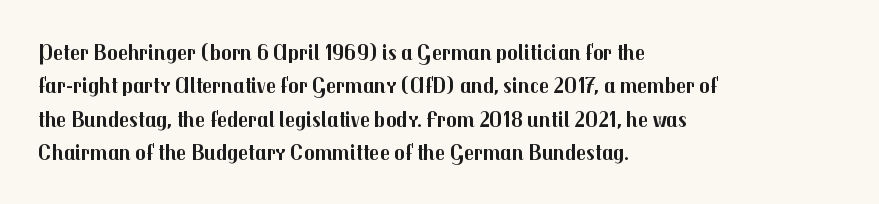
{"italic": "no", "bold": "yes", "underline": "no", "align": "left", "line_spacing": "normal", "line_spacing_ratio": 1.52, "letter_spacing": "normal", "letter_spacing_em": 0.0, "glyph_px": 22}
